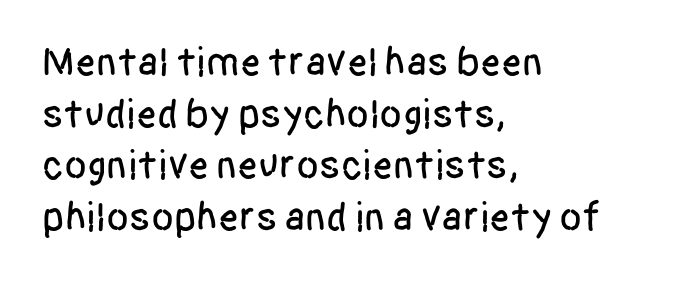
Q: Is the text italic (slanted)? A: No, it is upright.
Q: Is the typeface a serif or a sans-serif typeface? A: Sans-serif.
Q: Is the text underlined? A: No.
Q: How is the paragraph aligned? A: Left-aligned.
Q: Is the spacing between letters normal or unusually wide? A: Normal.
Q: Is the spacing between lines tight, normal or loose? A: Normal.
Q: Width (condensed, normal, or wide)? A: Condensed.
Q: Stroke contrast? A: Low.
Q: x-height? A: Large.
Q: Monospaced? A: No.
